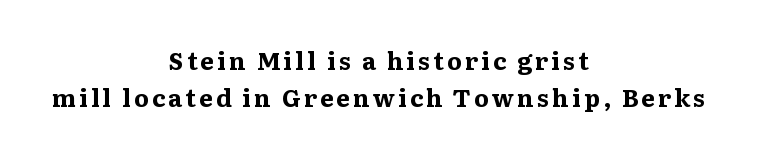
Q: Is the text bold? A: Yes.
Q: Is the text italic (slanted)? A: No, it is upright.
Q: Is the text underlined? A: No.
Q: How is the paragraph aligned? A: Centered.
Q: Is the spacing between lines tight, normal or loose? A: Normal.
